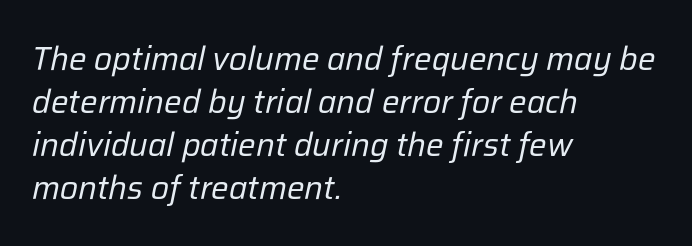
{"italic": "yes", "lean": "right", "slant_degrees": 12, "bold": "no", "weight": "regular", "width": "normal", "stroke_contrast": "low", "x_height": "medium", "monospaced": "no", "underline": "no", "align": "left", "line_spacing": "normal", "line_spacing_ratio": 1.3, "letter_spacing": "normal", "letter_spacing_em": 0.0, "glyph_px": 33}
